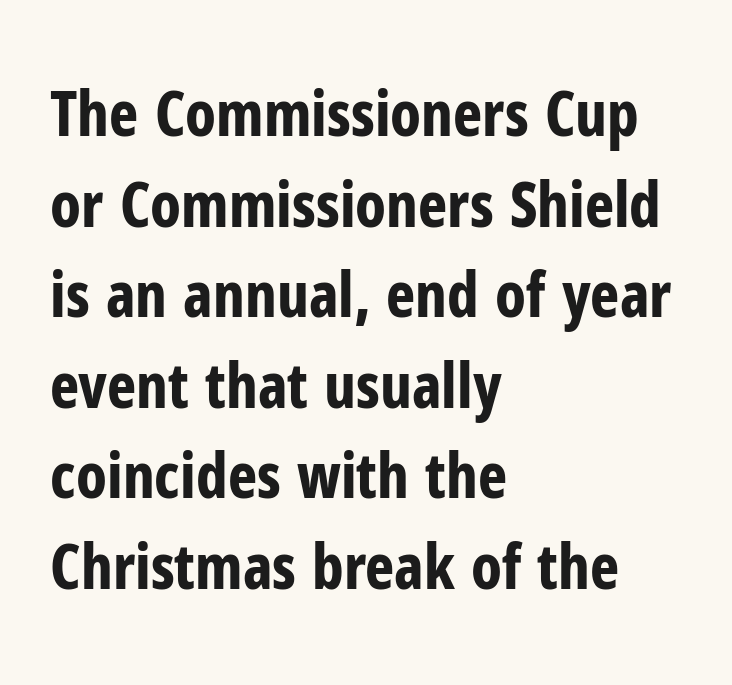
{"serif": "no", "italic": "no", "bold": "yes", "weight": "bold", "width": "condensed", "stroke_contrast": "low", "x_height": "medium", "monospaced": "no", "underline": "no", "align": "left", "line_spacing": "normal", "line_spacing_ratio": 1.46, "letter_spacing": "normal", "letter_spacing_em": 0.0, "glyph_px": 62}
